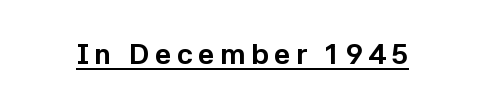
Proportional: the letters do not fall into vertical columns. The letters are bold, with thick, heavy strokes. The letters carry no serifs — their stems end cleanly without finishing strokes. You can tell it's not italic because the verticals are truly vertical. Beneath each row of characters lies a ruled line.
